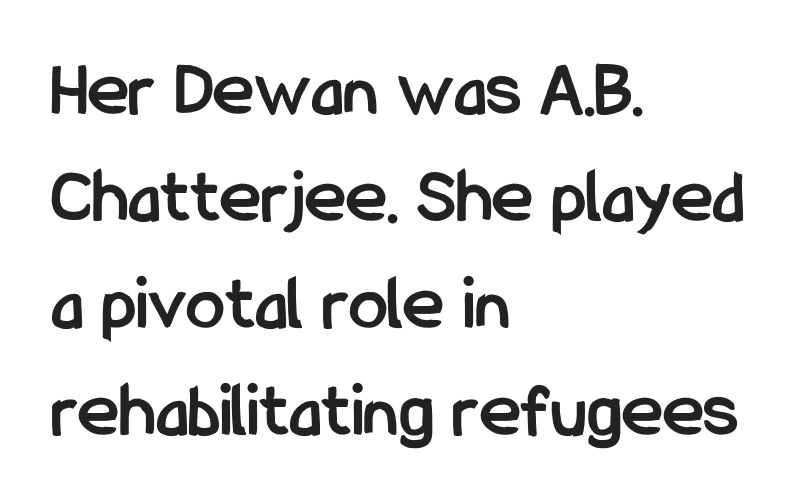
Q: Is the text bold? A: Yes.
Q: Is the text italic (slanted)? A: No, it is upright.
Q: Is the typeface a serif or a sans-serif typeface? A: Sans-serif.
Q: Is the text underlined? A: No.
Q: How is the paragraph aligned? A: Left-aligned.
Q: Is the spacing between letters normal or unusually wide? A: Normal.
Q: Is the spacing between lines tight, normal or loose? A: Normal.
Q: Width (condensed, normal, or wide)? A: Condensed.
Q: Stroke contrast? A: Low.
Q: x-height? A: Medium.
Q: Monospaced? A: No.
